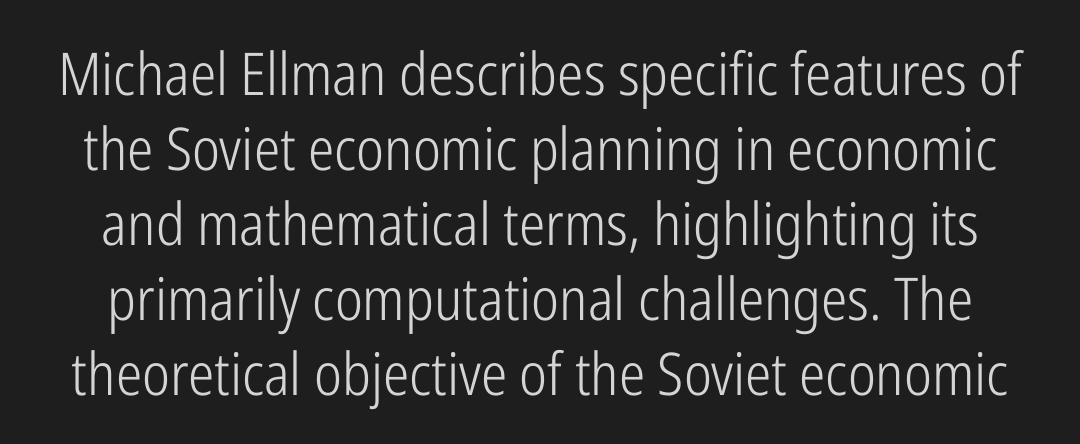
Q: Is the text bold? A: No.
Q: Is the text italic (slanted)? A: No, it is upright.
Q: Is the typeface a serif or a sans-serif typeface? A: Sans-serif.
Q: Is the text underlined? A: No.
Q: Is the spacing between letters normal or unusually wide? A: Normal.
Q: Is the spacing between lines tight, normal or loose? A: Normal.
Q: Width (condensed, normal, or wide)? A: Condensed.
Q: Stroke contrast? A: Low.
Q: x-height? A: Medium.
Q: Monospaced? A: No.
